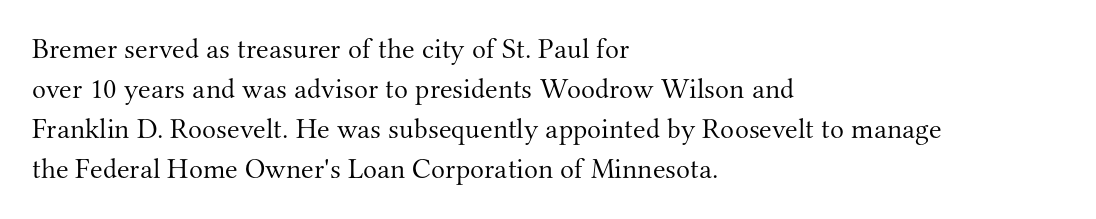
The image shows 29 px light serif type, upright; set left-aligned, normal line spacing (1.38x), normal letter spacing, not underlined; medium stroke contrast and a small x-height.
